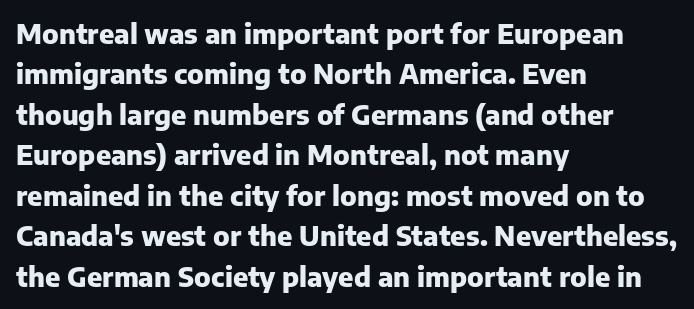
Look at the tracking — it's just the regular setting, nothing added. A classic flush-left, rag-right setting is used for this passage. Lines of text with bare space underneath. The font's upright variant was chosen for this text.
